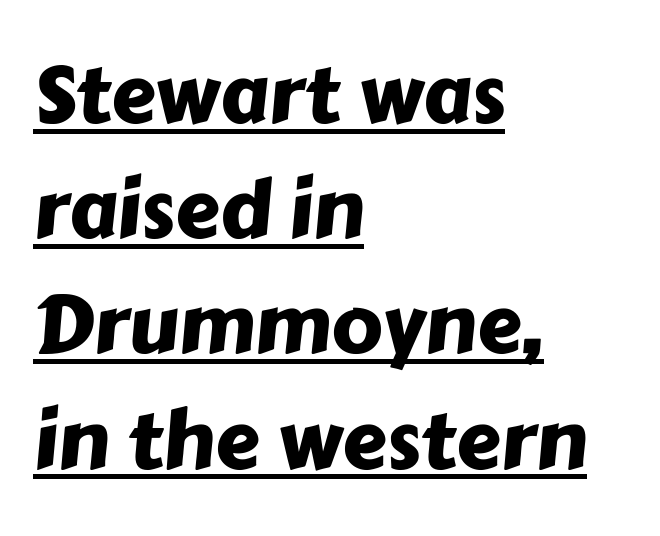
{"serif": "no", "width": "normal", "stroke_contrast": "low", "x_height": "medium", "monospaced": "no", "underline": "yes", "align": "left", "line_spacing": "normal", "line_spacing_ratio": 1.44, "letter_spacing": "normal", "letter_spacing_em": 0.0, "glyph_px": 80}
